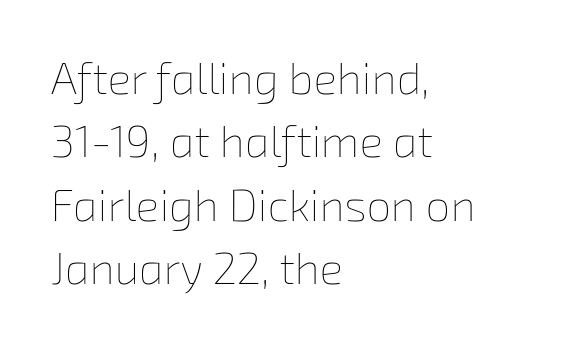
Q: Is the text bold? A: No.
Q: Is the text underlined? A: No.
Q: How is the paragraph aligned? A: Left-aligned.
Q: Is the spacing between letters normal or unusually wide? A: Normal.
Q: Is the spacing between lines tight, normal or loose? A: Normal.
Q: Width (condensed, normal, or wide)? A: Normal.
Q: Stroke contrast? A: Low.
Q: x-height? A: Medium.
Q: Monospaced? A: No.
